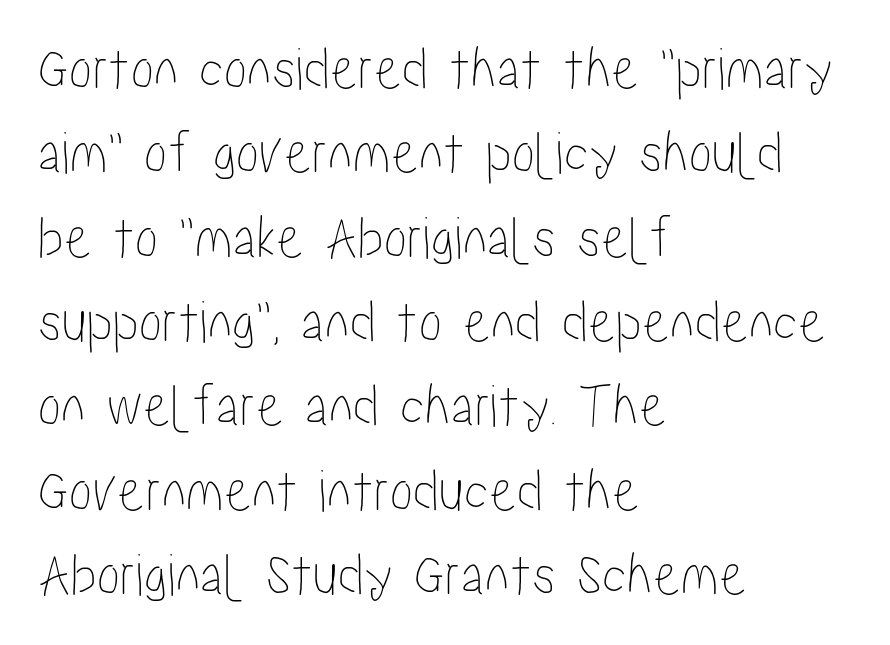
Unlike italic type, these characters show no tilt at all. Typeset ragged right — the left edge is the straight one. Between one letter and the next there's only the usual sliver of space. Descender tails drop into unmarked territory.
